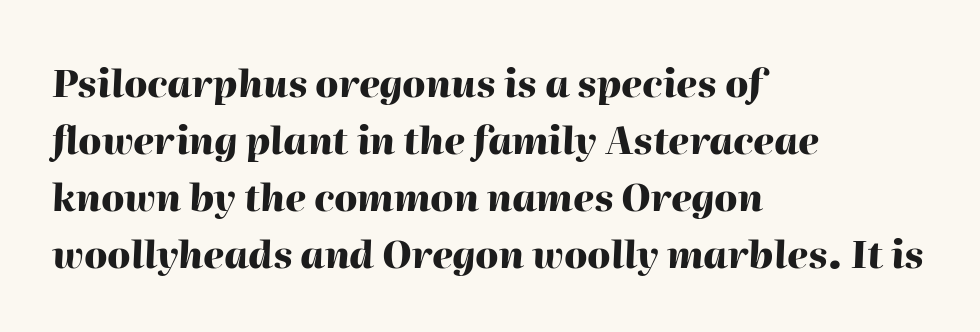
{"italic": "yes", "lean": "right", "slant_degrees": 2, "bold": "yes", "weight": "heavy", "width": "normal", "stroke_contrast": "high", "x_height": "medium", "monospaced": "no", "underline": "no", "align": "left", "line_spacing": "normal", "line_spacing_ratio": 1.5, "letter_spacing": "normal", "letter_spacing_em": 0.0, "glyph_px": 38}
